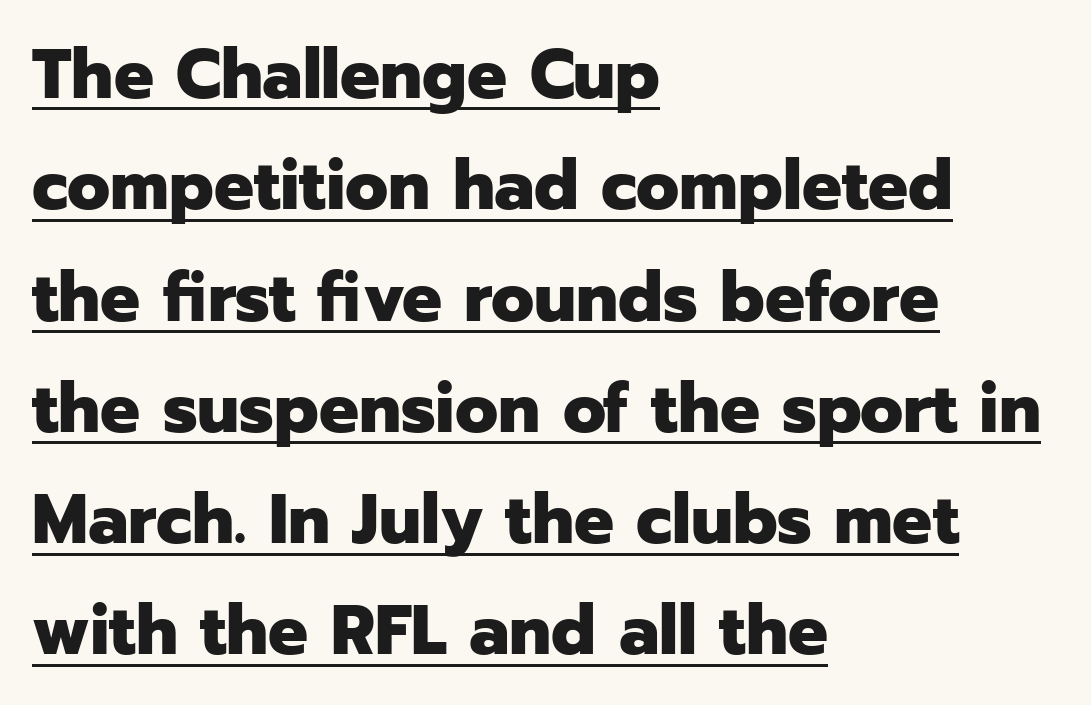
Q: Is the text bold? A: Yes.
Q: Is the text italic (slanted)? A: No, it is upright.
Q: Is the typeface a serif or a sans-serif typeface? A: Sans-serif.
Q: Is the text underlined? A: Yes.
Q: How is the paragraph aligned? A: Left-aligned.
Q: Is the spacing between letters normal or unusually wide? A: Normal.
Q: Is the spacing between lines tight, normal or loose? A: Normal.
Q: Width (condensed, normal, or wide)? A: Normal.
Q: Stroke contrast? A: Low.
Q: x-height? A: Medium.
Q: Monospaced? A: No.
